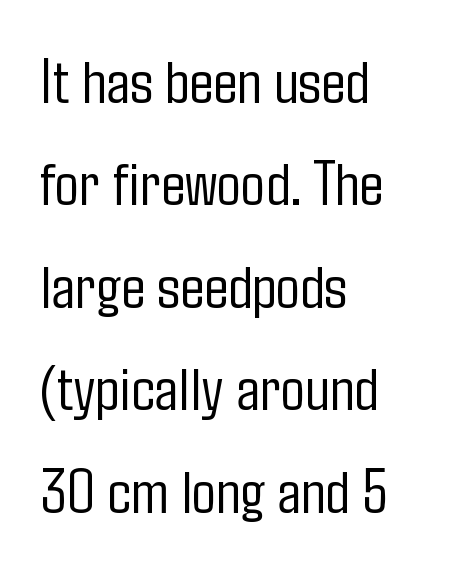
{"serif": "no", "italic": "no", "bold": "no", "weight": "light", "width": "condensed", "stroke_contrast": "low", "x_height": "medium", "monospaced": "no", "underline": "no", "align": "left", "line_spacing": "normal", "line_spacing_ratio": 1.6, "letter_spacing": "normal", "letter_spacing_em": 0.0, "glyph_px": 64}
